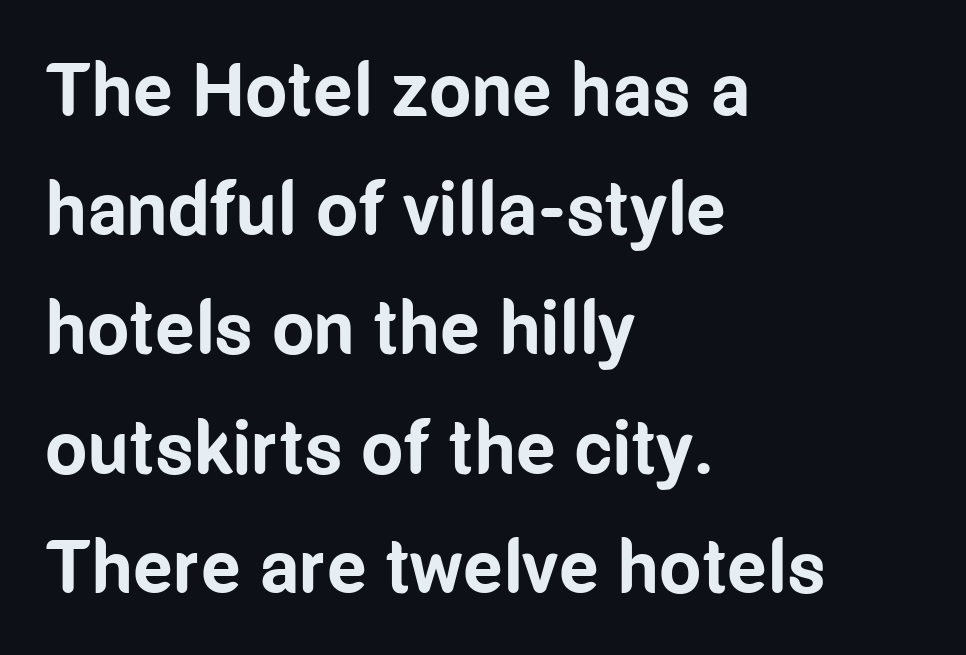
Q: Is the text bold? A: Yes.
Q: Is the text italic (slanted)? A: No, it is upright.
Q: Is the typeface a serif or a sans-serif typeface? A: Sans-serif.
Q: Is the text underlined? A: No.
Q: How is the paragraph aligned? A: Left-aligned.
Q: Is the spacing between letters normal or unusually wide? A: Normal.
Q: Is the spacing between lines tight, normal or loose? A: Normal.
Q: Width (condensed, normal, or wide)? A: Condensed.
Q: Stroke contrast? A: Low.
Q: x-height? A: Medium.
Q: Monospaced? A: No.
